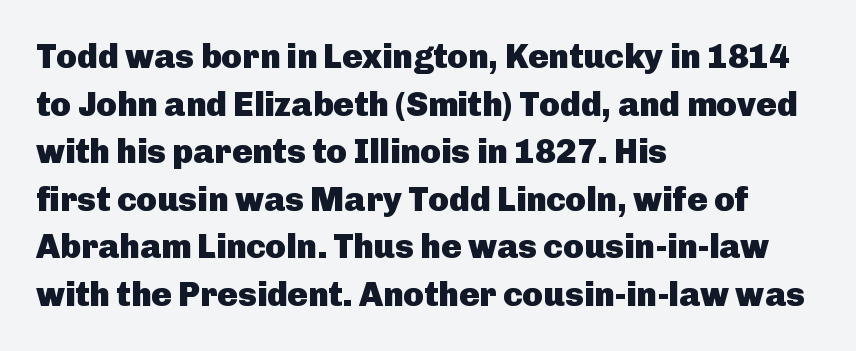
Q: Is the text bold? A: Yes.
Q: Is the text italic (slanted)? A: No, it is upright.
Q: Is the typeface a serif or a sans-serif typeface? A: Sans-serif.
Q: Is the text underlined? A: No.
Q: How is the paragraph aligned? A: Left-aligned.
Q: Is the spacing between letters normal or unusually wide? A: Normal.
Q: Is the spacing between lines tight, normal or loose? A: Normal.
Q: Width (condensed, normal, or wide)? A: Normal.
Q: Stroke contrast? A: Low.
Q: x-height? A: Medium.
Q: Monospaced? A: No.
